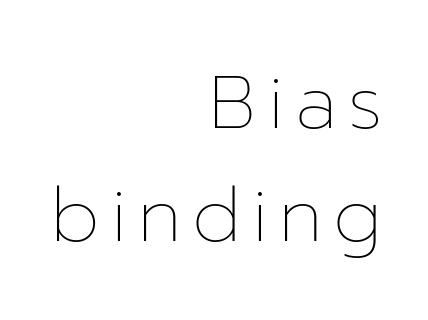
Vertical stems look standard width or narrower in stroke. The lines in this sample share a right terminus and differ only in where they begin. Glance below the letters and you will spot only blank space. When letters stand straight like this, we call the style roman or upright.
